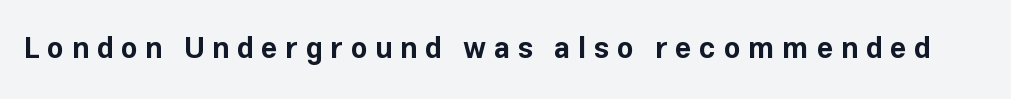
{"serif": "no", "italic": "no", "bold": "yes", "weight": "bold", "width": "normal", "stroke_contrast": "low", "x_height": "medium", "monospaced": "no", "underline": "no", "letter_spacing": "wide", "letter_spacing_em": 0.26, "glyph_px": 29}
